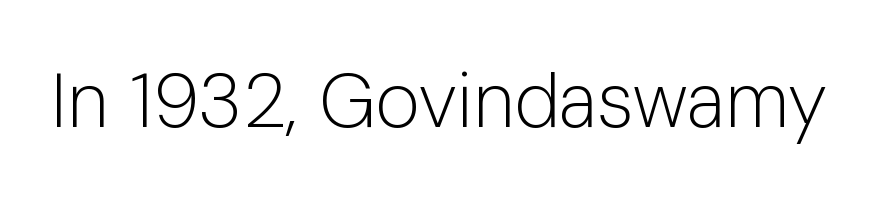
{"serif": "no", "italic": "no", "bold": "no", "weight": "light", "width": "normal", "stroke_contrast": "low", "x_height": "medium", "monospaced": "no", "underline": "no", "letter_spacing": "normal", "letter_spacing_em": 0.0, "glyph_px": 76}
